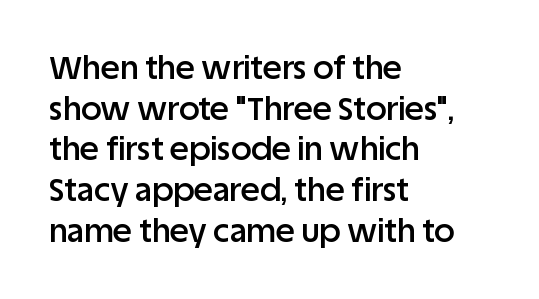
Unmarked baselines from the first word to the last. Does the copy run flush right? No — it runs flush left. Quick note: not italic, upright. The passage shown is typed in a proportional face where columns would drift.
